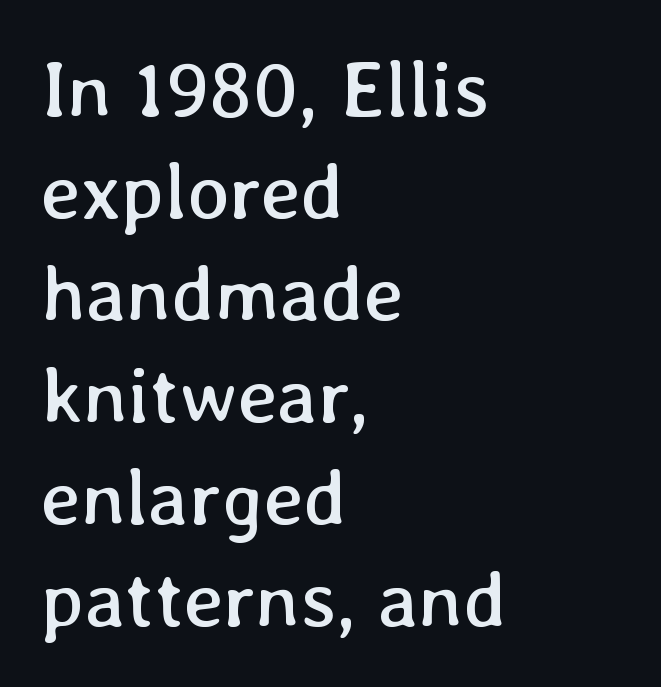
The gap between lines stays unmarked. Summary of vertical rhythm: regular, with standard interline spacing. How are the letters spaced? Ordinarily, with no added tracking. Here the designer chose a conventional face with non-uniform glyph widths.
